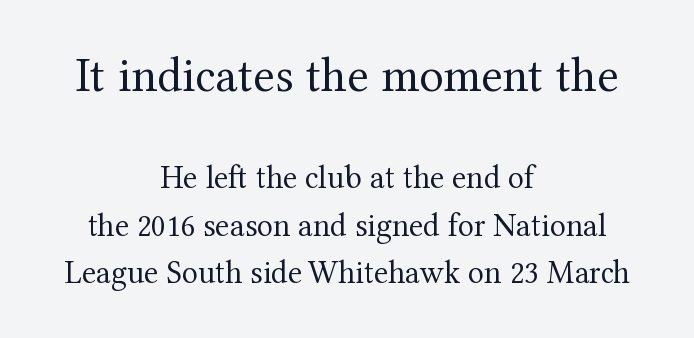
Do the characters align in a grid? No, the font is proportional. Bold? No — there's no thickening of the strokes. Inter-character spacing is left at the font's built-in metrics. A clean baseline with only descenders dipping below it. The lines are quadded center.
